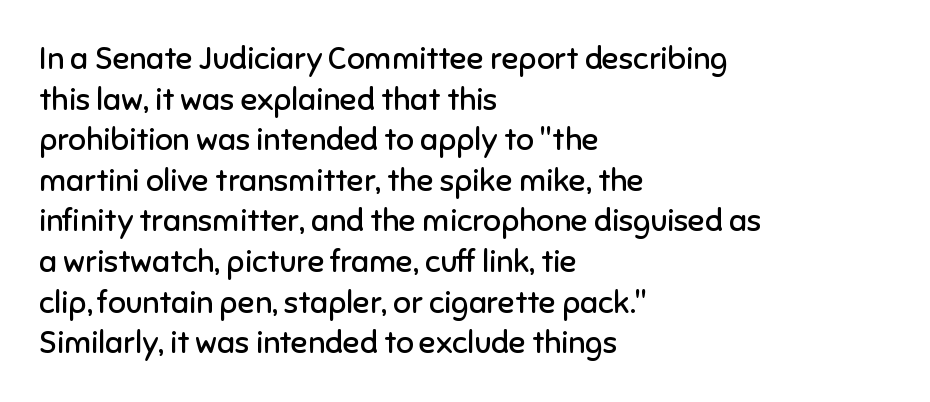
The image shows 31 px regular-weight sans-serif type, upright; set left-aligned, normal line spacing (1.31x), normal letter spacing, not underlined; low stroke contrast and a medium x-height.
